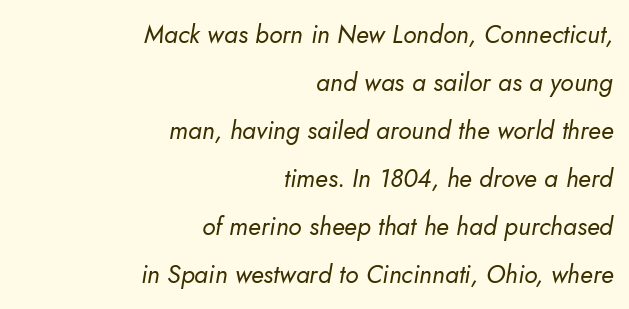
The image shows 25 px text type, italic (leaning right); set right-aligned, loose line spacing (1.92x), normal letter spacing, not underlined.
